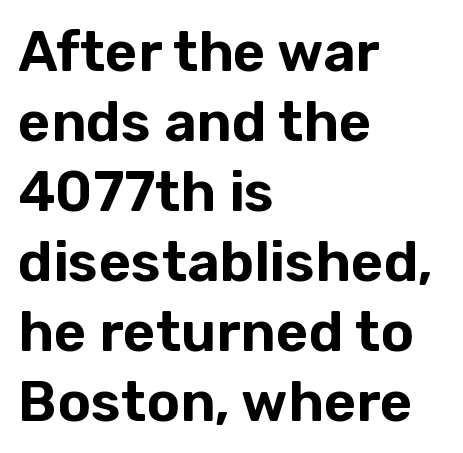
The image shows 56 px sans-serif type, upright; set left-aligned, normal line spacing (1.25x), normal letter spacing, not underlined; low stroke contrast and a medium x-height.
